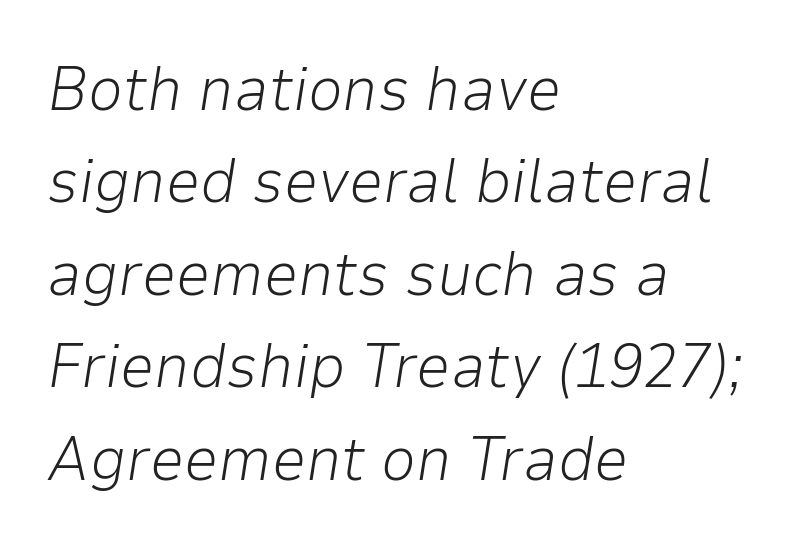
Q: Is the text bold? A: No.
Q: Is the text italic (slanted)? A: Yes, it leans right by about 9 degrees.
Q: Is the text underlined? A: No.
Q: How is the paragraph aligned? A: Left-aligned.
Q: Is the spacing between letters normal or unusually wide? A: Normal.
Q: Is the spacing between lines tight, normal or loose? A: Normal.
Q: Width (condensed, normal, or wide)? A: Normal.
Q: Stroke contrast? A: Low.
Q: x-height? A: Medium.
Q: Monospaced? A: No.
